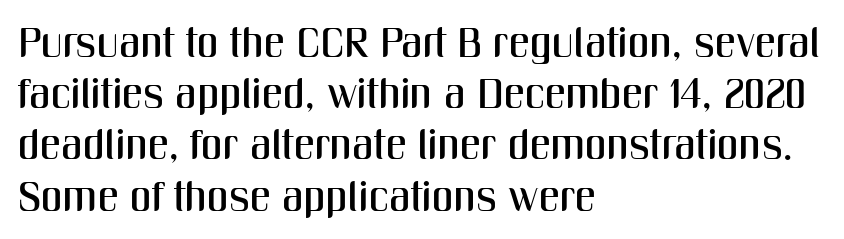
Q: Is the text italic (slanted)? A: No, it is upright.
Q: Is the typeface a serif or a sans-serif typeface? A: Sans-serif.
Q: Is the text underlined? A: No.
Q: How is the paragraph aligned? A: Left-aligned.
Q: Is the spacing between letters normal or unusually wide? A: Normal.
Q: Width (condensed, normal, or wide)? A: Condensed.
Q: Stroke contrast? A: Medium.
Q: x-height? A: Medium.
Q: Monospaced? A: No.
